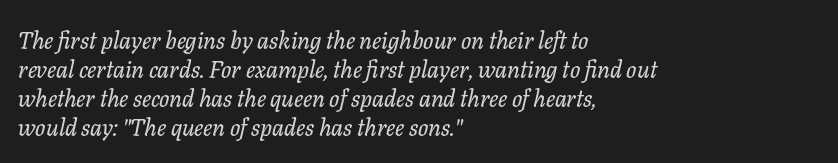
The ragged edge is on the right, which tells us the setting is flush left. Nobody touched the tracking dial on this one. Decoration check: the copy has no underline. Emphasis-style slanted type is in use.
